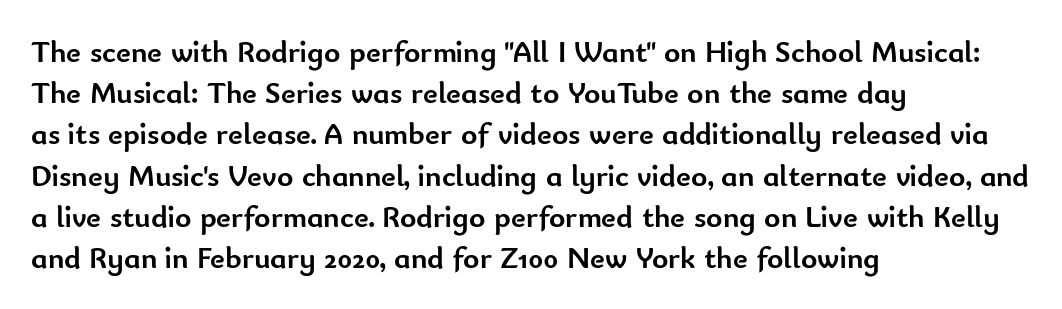
{"serif": "no", "italic": "no", "bold": "yes", "weight": "semibold", "width": "normal", "stroke_contrast": "low", "x_height": "small", "monospaced": "no", "underline": "no", "align": "left", "line_spacing": "normal", "line_spacing_ratio": 1.33, "letter_spacing": "normal", "letter_spacing_em": 0.0, "glyph_px": 31}
